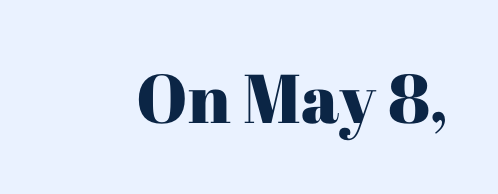
{"serif": "yes", "italic": "no", "width": "normal", "stroke_contrast": "high", "x_height": "medium", "monospaced": "no", "underline": "no", "letter_spacing": "normal", "letter_spacing_em": 0.0, "glyph_px": 69}
